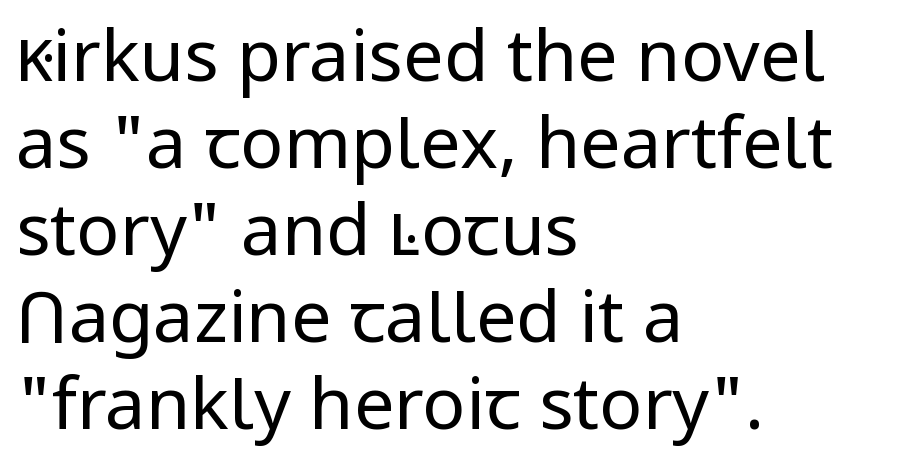
Q: Is the text bold? A: No.
Q: Is the text italic (slanted)? A: No, it is upright.
Q: Is the typeface a serif or a sans-serif typeface? A: Sans-serif.
Q: Is the text underlined? A: No.
Q: How is the paragraph aligned? A: Left-aligned.
Q: Is the spacing between letters normal or unusually wide? A: Normal.
Q: Width (condensed, normal, or wide)? A: Normal.
Q: Stroke contrast? A: Low.
Q: x-height? A: Medium.
Q: Monospaced? A: No.
